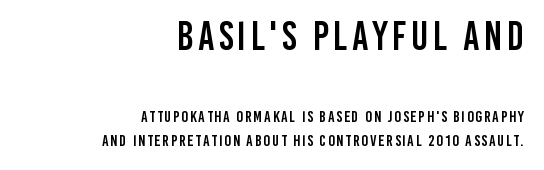
The glyphs are unaccompanied by any horizontal stroke below them. Notice how the stems are strictly vertical — no italics here. Note the varied advance widths — an 'i' is clearly narrower than an 'm'. The rendering shrinks the type as you move from the upper chunk to the lower.
